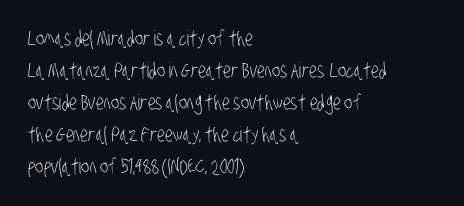
The image shows 21 px text type; set left-aligned, normal line spacing (1.52x), normal letter spacing, not underlined.
